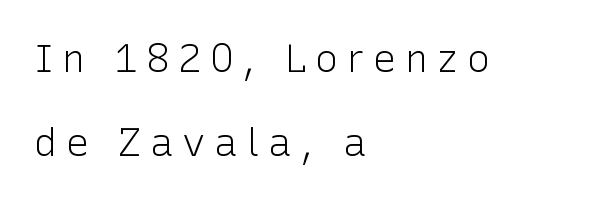
{"serif": "no", "italic": "no", "bold": "no", "weight": "light", "width": "normal", "stroke_contrast": "low", "x_height": "medium", "monospaced": "no", "underline": "no", "align": "left", "line_spacing": "loose", "line_spacing_ratio": 2.16, "letter_spacing": "wide", "letter_spacing_em": 0.22, "glyph_px": 39}
